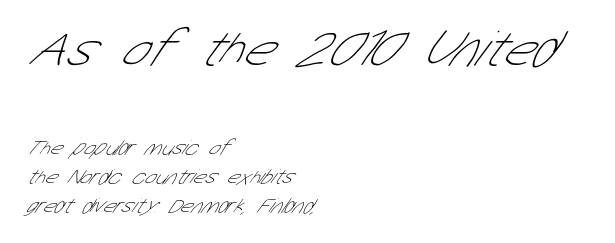
{"serif": "no", "bold": "no", "weight": "thin", "width": "condensed", "stroke_contrast": "low", "x_height": "medium", "monospaced": "no", "underline": "no", "align": "left", "line_spacing": "normal", "line_spacing_ratio": 1.39, "letter_spacing": "normal", "letter_spacing_em": 0.0, "larger_block": "first", "size_ratio": 2.48, "glyph_px": 52}
